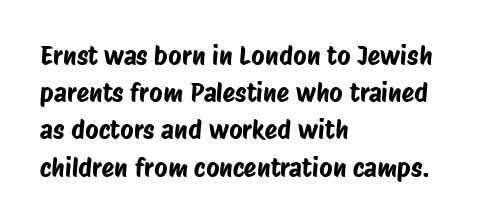
Honestly, the row spacing looks completely unremarkable. Anything drawn beneath the words? Only blank space. The compositor pushed each line to the left boundary. Words appear dense and cohesive because spacing is normal.
